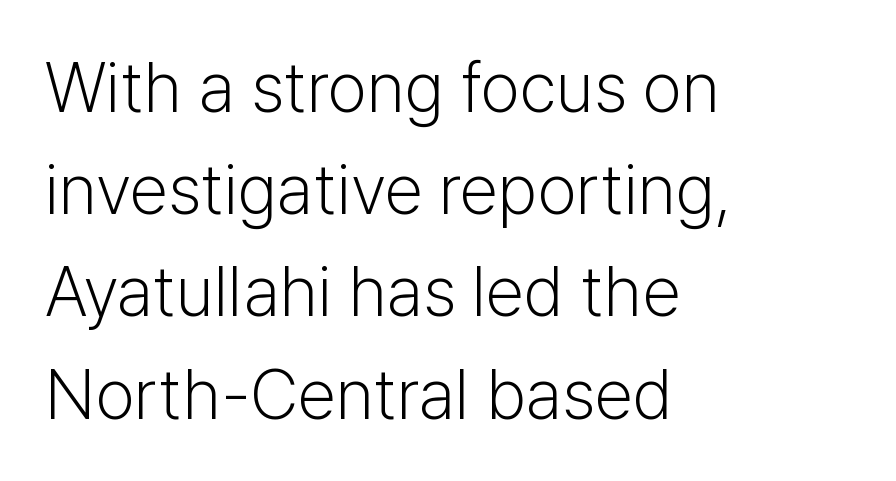
Q: Is the text bold? A: No.
Q: Is the text italic (slanted)? A: No, it is upright.
Q: Is the typeface a serif or a sans-serif typeface? A: Sans-serif.
Q: Is the text underlined? A: No.
Q: How is the paragraph aligned? A: Left-aligned.
Q: Is the spacing between letters normal or unusually wide? A: Normal.
Q: Is the spacing between lines tight, normal or loose? A: Normal.
Q: Width (condensed, normal, or wide)? A: Normal.
Q: Stroke contrast? A: Low.
Q: x-height? A: Medium.
Q: Monospaced? A: No.
